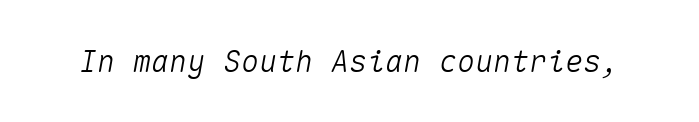
{"italic": "yes", "lean": "right", "slant_degrees": 10, "width": "normal", "stroke_contrast": "medium", "x_height": "medium", "monospaced": "yes", "underline": "no", "letter_spacing": "normal", "letter_spacing_em": 0.0, "glyph_px": 30}
